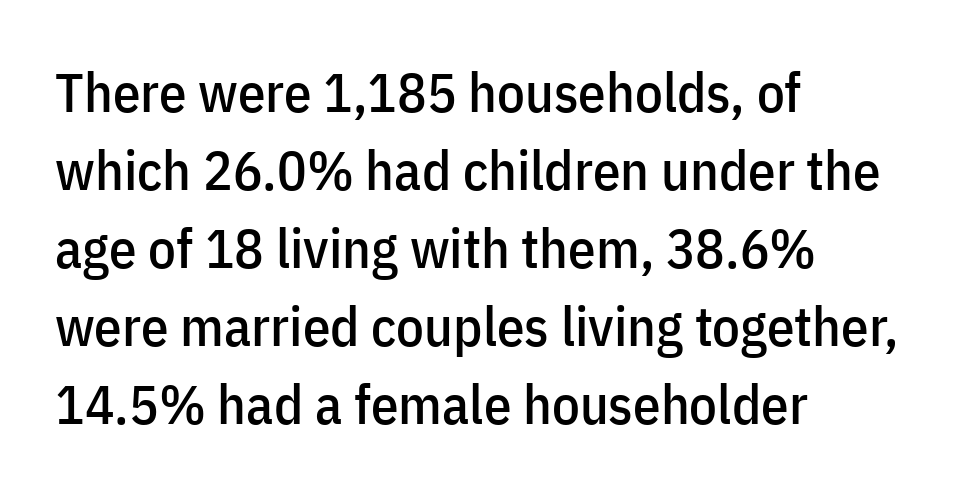
{"serif": "no", "italic": "no", "width": "condensed", "stroke_contrast": "low", "x_height": "medium", "monospaced": "no", "underline": "no", "align": "left", "line_spacing": "normal", "line_spacing_ratio": 1.42, "letter_spacing": "normal", "letter_spacing_em": 0.0, "glyph_px": 55}
